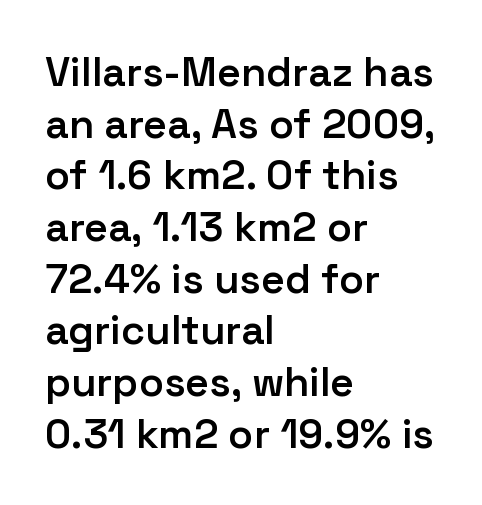
The image shows 41 px semibold sans-serif type, upright; set left-aligned, normal line spacing (1.26x), normal letter spacing, not underlined; low stroke contrast and a medium x-height.
